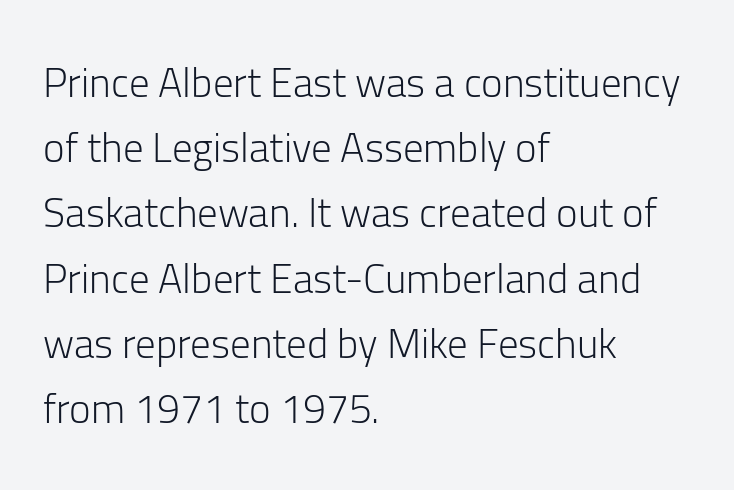
The image shows 41 px light sans-serif type, upright; set left-aligned, normal line spacing (1.59x), normal letter spacing, not underlined; low stroke contrast and a medium x-height.
